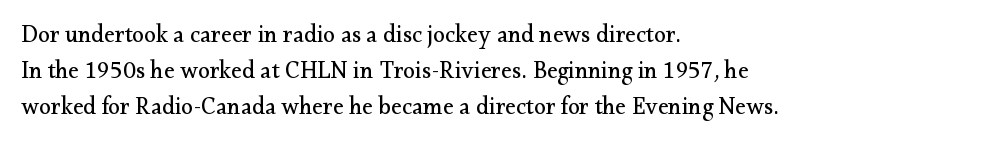
{"italic": "no", "bold": "no", "underline": "no", "align": "left", "line_spacing": "normal", "line_spacing_ratio": 1.5, "letter_spacing": "normal", "letter_spacing_em": 0.0, "glyph_px": 24}
